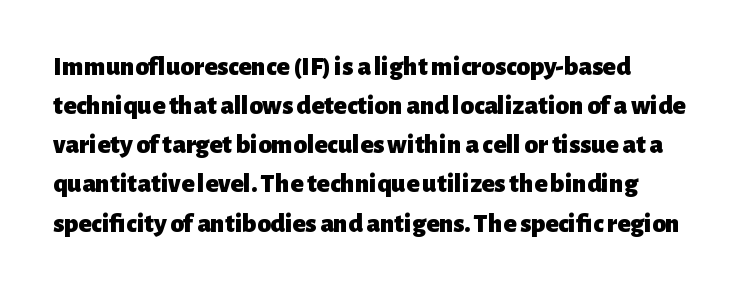
{"italic": "no", "bold": "yes", "underline": "no", "align": "left", "line_spacing": "normal", "line_spacing_ratio": 1.45, "letter_spacing": "normal", "letter_spacing_em": 0.0, "glyph_px": 27}
